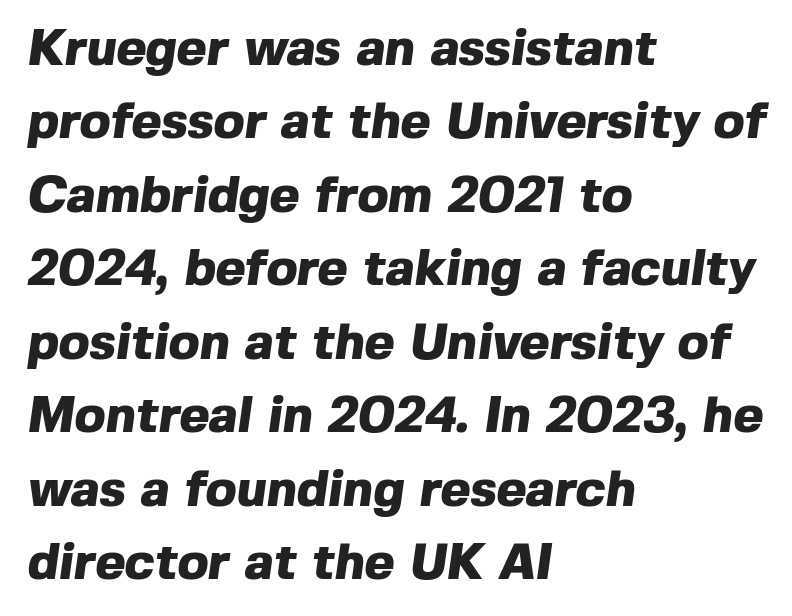
Are there feet on the stems? There aren't — it's a sans. A clean baseline with only descenders dipping below it. Notice how descenders clear the ascenders below comfortably — that's standard leading. Strokes here are thick enough to call this a true bold. The letters advance in unequal steps, a hallmark of proportional type.
